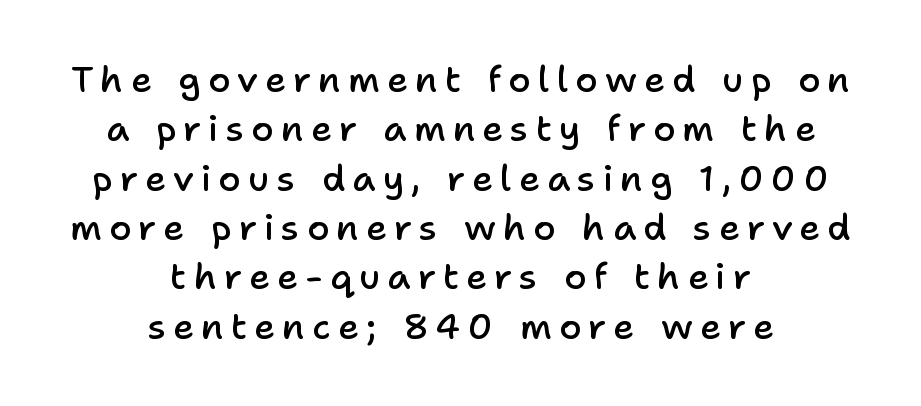
Q: Is the text bold? A: Semi-bold.
Q: Is the text italic (slanted)? A: No, it is upright.
Q: Is the typeface a serif or a sans-serif typeface? A: Sans-serif.
Q: Is the text underlined? A: No.
Q: How is the paragraph aligned? A: Centered.
Q: Is the spacing between letters normal or unusually wide? A: Unusually wide.
Q: Is the spacing between lines tight, normal or loose? A: Normal.
Q: Width (condensed, normal, or wide)? A: Normal.
Q: Stroke contrast? A: Low.
Q: x-height? A: Medium.
Q: Monospaced? A: No.
